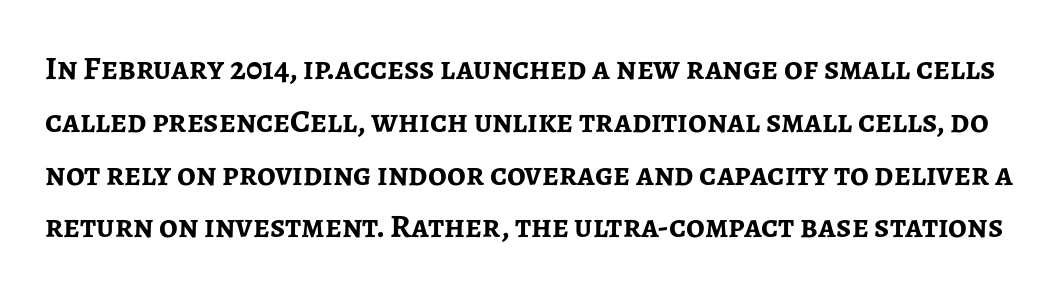
{"serif": "no", "italic": "no", "bold": "yes", "weight": "semibold", "width": "normal", "stroke_contrast": "low", "x_height": "medium", "monospaced": "no", "underline": "no", "line_spacing": "normal", "line_spacing_ratio": 1.6, "letter_spacing": "normal", "letter_spacing_em": 0.0, "glyph_px": 33}
